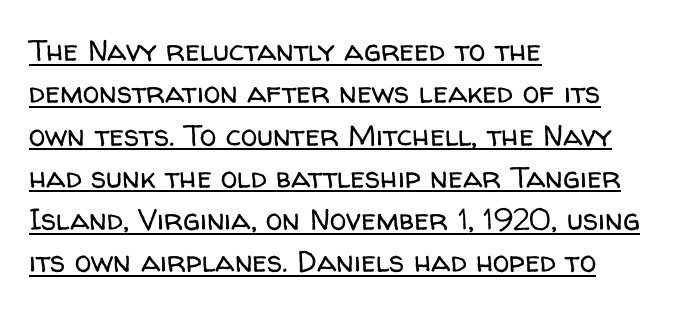
{"serif": "no", "italic": "no", "bold": "no", "weight": "regular", "width": "normal", "stroke_contrast": "low", "x_height": "medium", "monospaced": "no", "underline": "yes", "align": "left", "line_spacing": "normal", "line_spacing_ratio": 1.41, "letter_spacing": "normal", "letter_spacing_em": 0.0, "glyph_px": 30}
